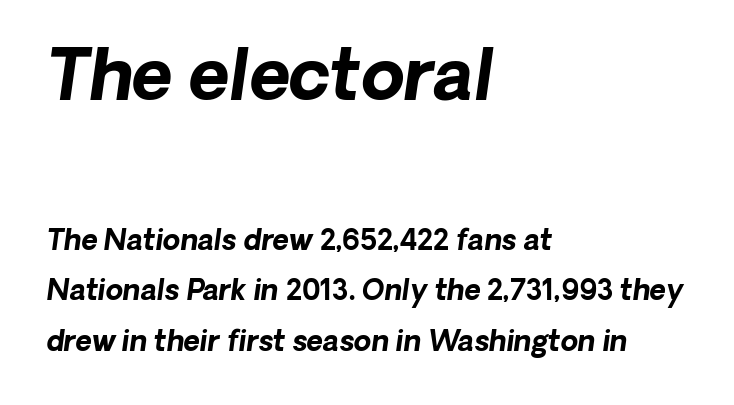
Each line starts at the same left margin while the right side varies. The space beneath each line is pristine and unruled. Does the bottom block carry the larger type? No, the top block does. The designer went with a sans here, leaving each stem footless. The sample has been set heavy, in full bold.
